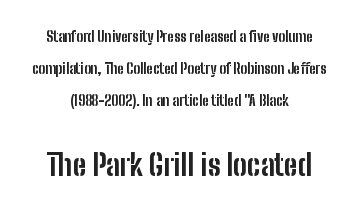
{"serif": "no", "italic": "no", "bold": "yes", "weight": "bold", "width": "condensed", "stroke_contrast": "low", "x_height": "medium", "monospaced": "no", "underline": "no", "align": "center", "line_spacing": "loose", "line_spacing_ratio": 2.29, "letter_spacing": "normal", "letter_spacing_em": 0.0, "larger_block": "second", "size_ratio": 2.07, "glyph_px": 29}
